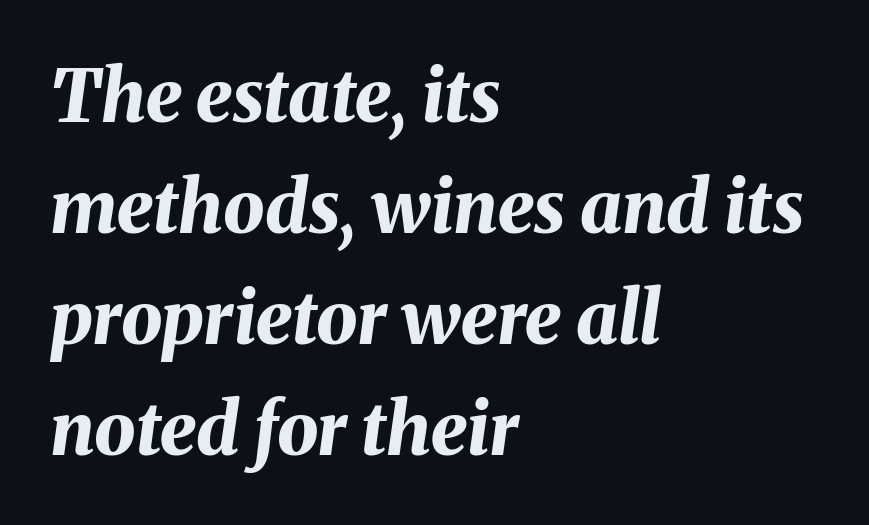
{"italic": "yes", "lean": "right", "slant_degrees": 8, "bold": "yes", "weight": "bold", "width": "normal", "stroke_contrast": "medium", "x_height": "medium", "monospaced": "no", "underline": "no", "align": "left", "line_spacing": "normal", "line_spacing_ratio": 1.52, "letter_spacing": "normal", "letter_spacing_em": 0.0, "glyph_px": 73}
